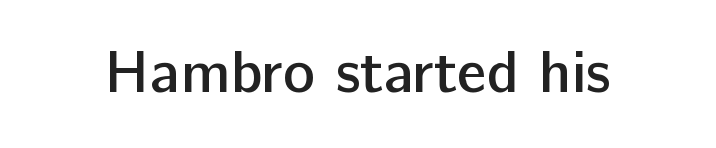
{"serif": "no", "italic": "no", "bold": "semi", "weight": "semibold", "width": "normal", "stroke_contrast": "low", "x_height": "medium", "monospaced": "no", "underline": "no", "letter_spacing": "normal", "letter_spacing_em": 0.0, "glyph_px": 60}
